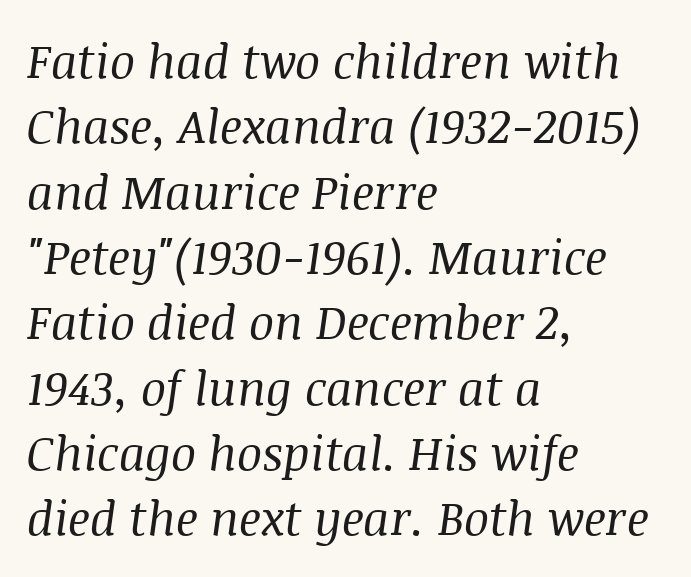
{"serif": "yes", "italic": "yes", "lean": "right", "slant_degrees": 8, "bold": "no", "weight": "regular", "width": "normal", "stroke_contrast": "medium", "x_height": "large", "monospaced": "no", "underline": "no", "align": "left", "line_spacing": "normal", "line_spacing_ratio": 1.39, "letter_spacing": "normal", "letter_spacing_em": 0.0, "glyph_px": 47}
